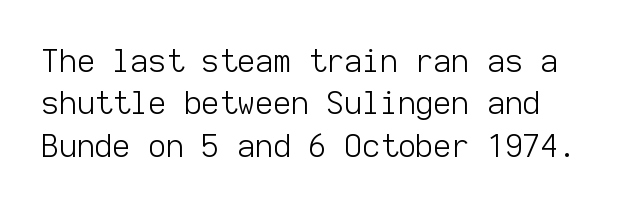
The image shows 31 px light sans-serif type, upright, monospaced; set normal line spacing (1.37x), normal letter spacing, not underlined; low stroke contrast and a medium x-height.
